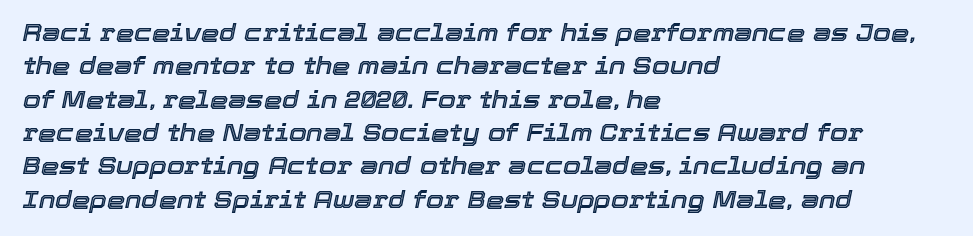
{"italic": "yes", "lean": "right", "slant_degrees": 12, "underline": "no", "align": "left", "line_spacing": "normal", "line_spacing_ratio": 1.45, "letter_spacing": "normal", "letter_spacing_em": 0.0, "glyph_px": 23}
